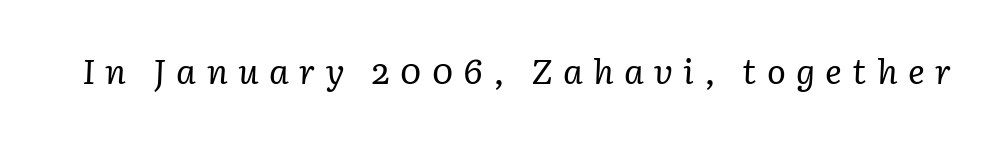
This rendering employs a face with finishing strokes, i.e., a serif. Heaviness? Minimal to ordinary, like unemphasized prose. The type is letterspaced generously, with wide tracking. Plain, unruled lines of type. Notice how the stems are inclined rather than vertical — that's the hallmark of italics. Varying glyph widths throughout — classic text-font behaviour.
